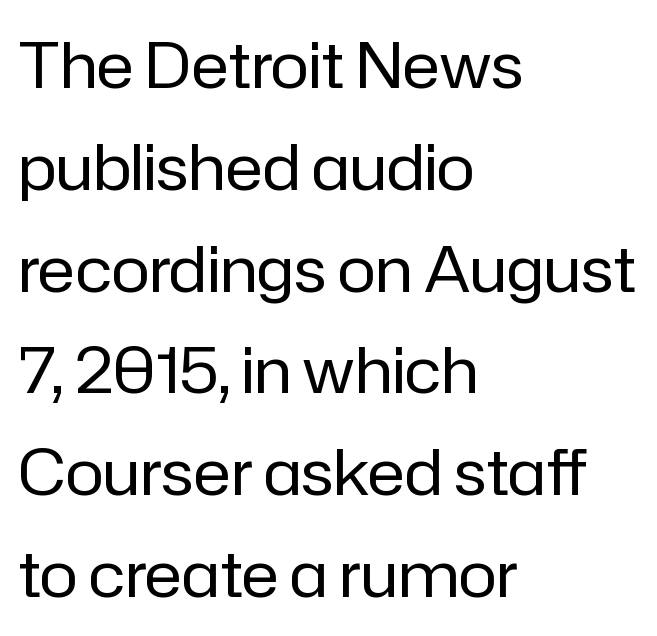
Proportional: the letters do not fall into vertical columns. If you drew a line through each stem, it would be perfectly vertical. Regular leading. The font sits on the lighter half of the weight spectrum, regular included.
